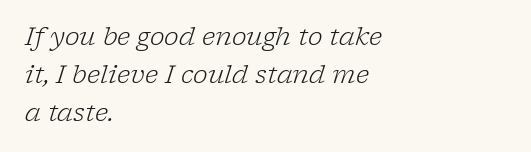
{"italic": "yes", "lean": "right", "slant_degrees": 17, "bold": "no", "underline": "no", "align": "left", "line_spacing": "normal", "line_spacing_ratio": 1.52, "letter_spacing": "normal", "letter_spacing_em": 0.0, "glyph_px": 25}
